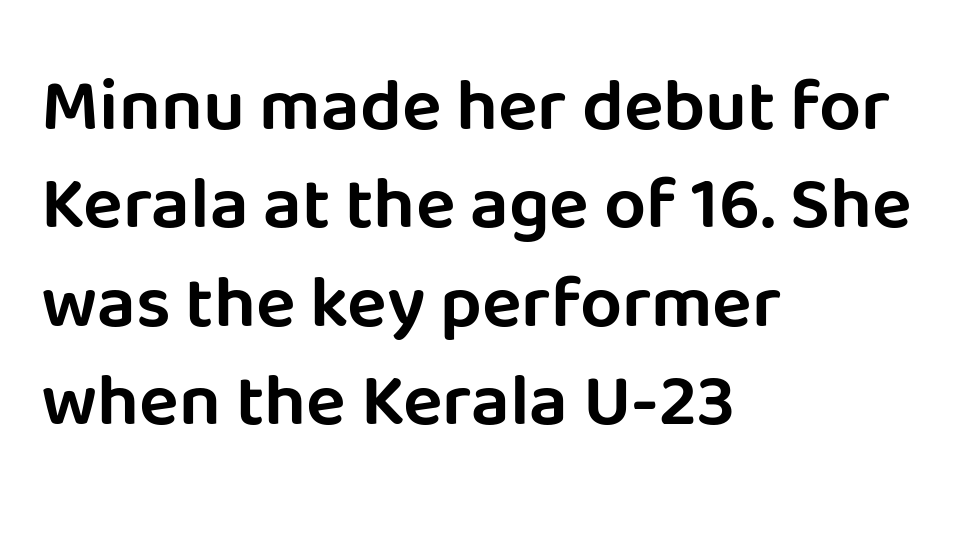
The image shows 74 px sans-serif type, upright; set left-aligned, normal line spacing (1.33x), normal letter spacing, not underlined; low stroke contrast and a large x-height.
